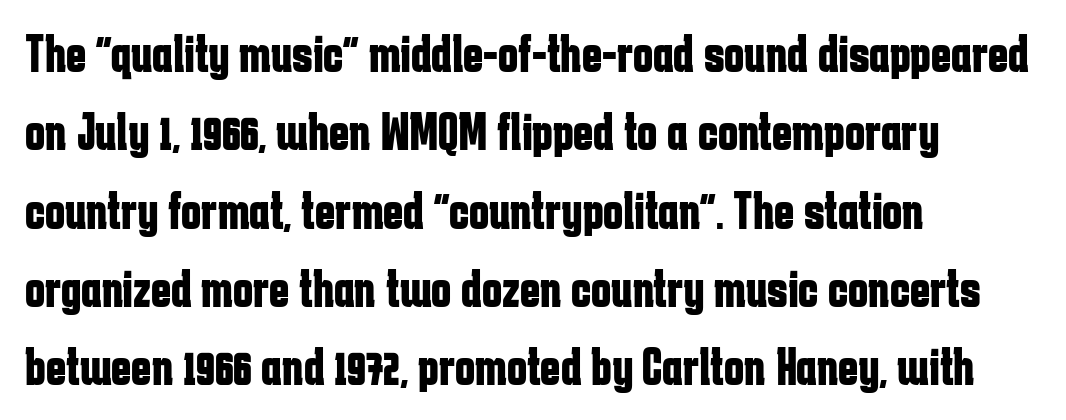
{"serif": "no", "italic": "no", "bold": "yes", "weight": "bold", "width": "condensed", "stroke_contrast": "low", "x_height": "medium", "monospaced": "no", "underline": "no", "align": "left", "line_spacing": "normal", "line_spacing_ratio": 1.45, "letter_spacing": "normal", "letter_spacing_em": 0.0, "glyph_px": 54}
